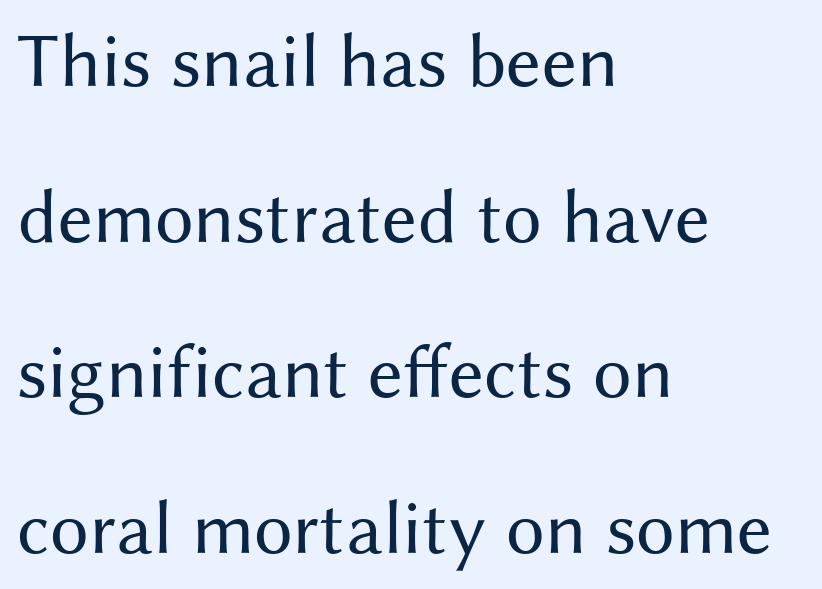
No heavy texture on the line: the type isn't bold. The typeface chosen for these lines omits serifs. Rendered with straight, roman letterforms. Visually the block forms a straight wall on the left and a jagged coastline on the right.
